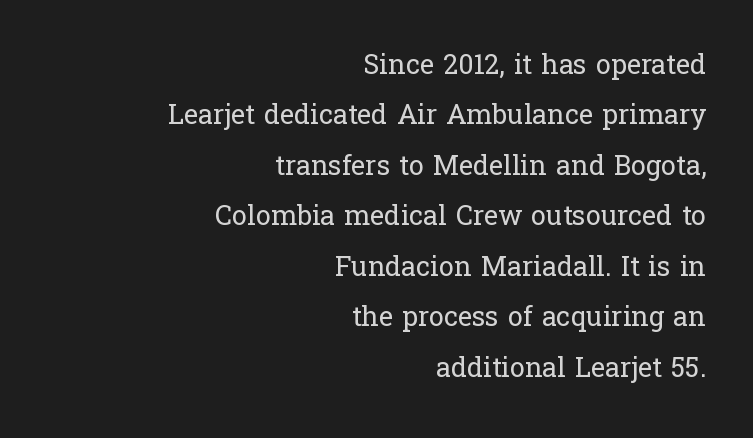
Q: Is the text bold? A: No.
Q: Is the text italic (slanted)? A: No, it is upright.
Q: Is the text underlined? A: No.
Q: How is the paragraph aligned? A: Right-aligned.
Q: Is the spacing between letters normal or unusually wide? A: Normal.
